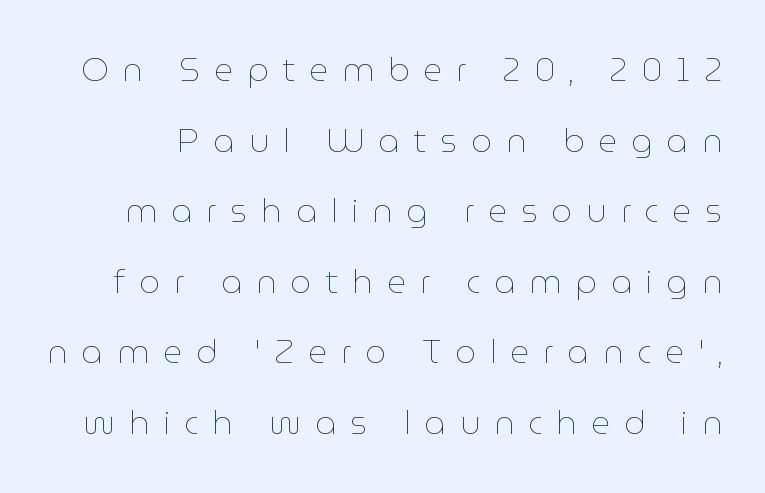
The vertical gap from one line to the next is large. Each word looks stretched out because of the extra space between its letters. Proportional: the letters do not fall into vertical columns. A quiet, ordinary-to-light weight characterises the typeface. The specimen omits any rule beneath the text block's lines. Nope, not italic — everything's standing straight.
